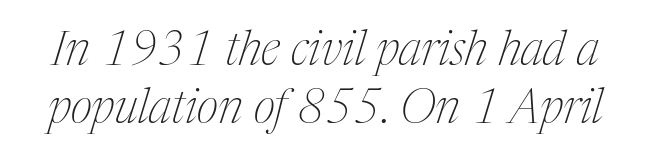
The axis of the letterforms is tilted away from vertical. What kind of face is this? One with serifs. Only glyphs here, with clear space below each row. Weight class: somewhere from thin through regular. Looks like regular typesetting: each glyph gets only the width it needs.
